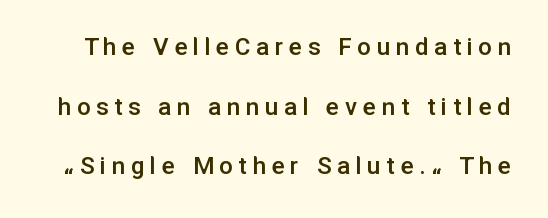
{"italic": "no", "bold": "semi", "underline": "no", "line_spacing": "loose", "line_spacing_ratio": 2.21, "letter_spacing": "wide", "letter_spacing_em": 0.21, "glyph_px": 27}
